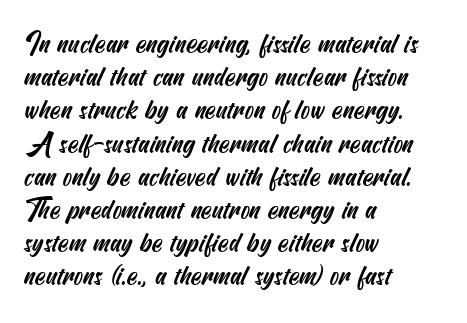
The image shows 27 px text type; set left-aligned, line spacing 1.23x, normal letter spacing, not underlined.
